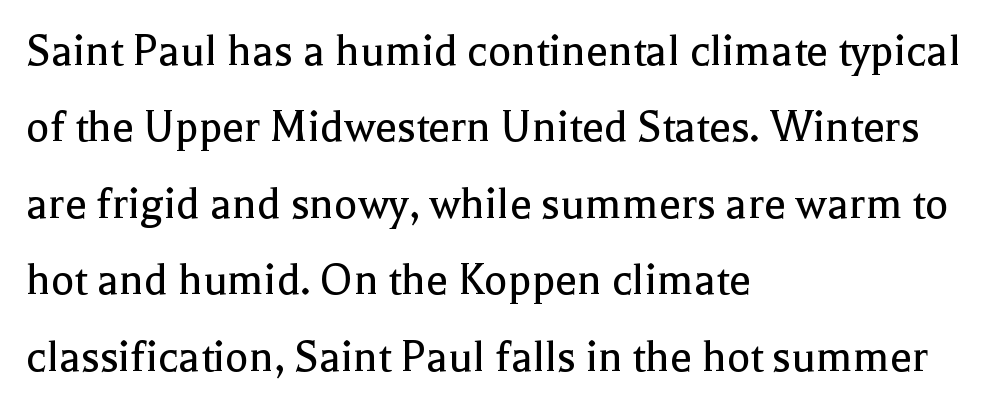
Q: Is the text bold? A: No.
Q: Is the text italic (slanted)? A: No, it is upright.
Q: Is the typeface a serif or a sans-serif typeface? A: Serif.
Q: Is the text underlined? A: No.
Q: How is the paragraph aligned? A: Left-aligned.
Q: Is the spacing between letters normal or unusually wide? A: Normal.
Q: Is the spacing between lines tight, normal or loose? A: Normal.
Q: Width (condensed, normal, or wide)? A: Normal.
Q: x-height? A: Medium.
Q: Monospaced? A: No.
